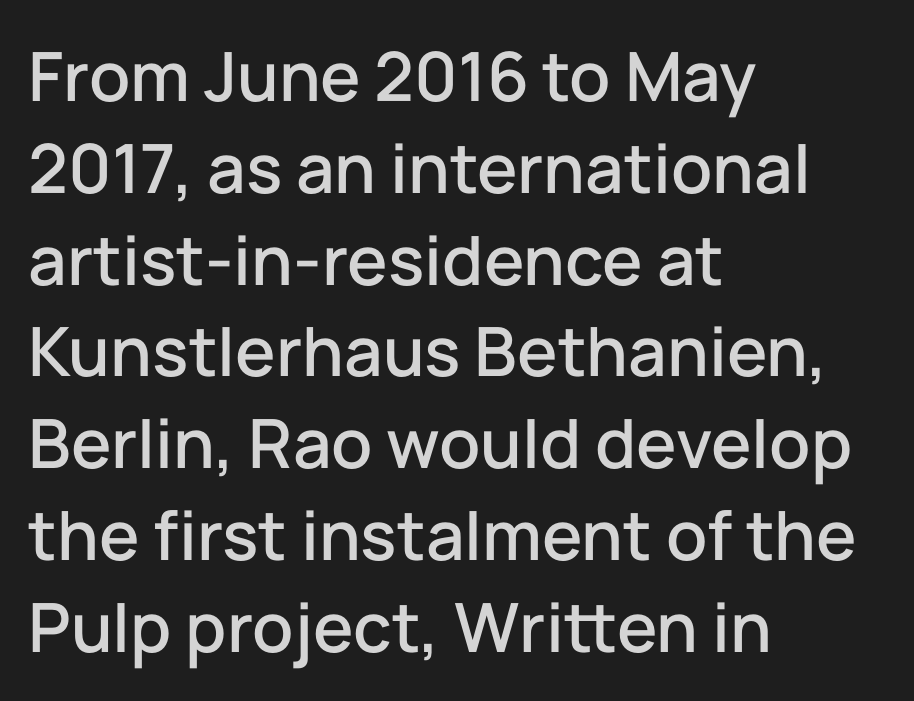
The foot of each line stays bare and open. The text was rendered using a sans face with plain stroke endings. Each letter keeps its own natural width here, so spacing adapts to shape. Quick note: interline space is typical. The gaps between neighbouring characters are ordinary and unremarkable.
